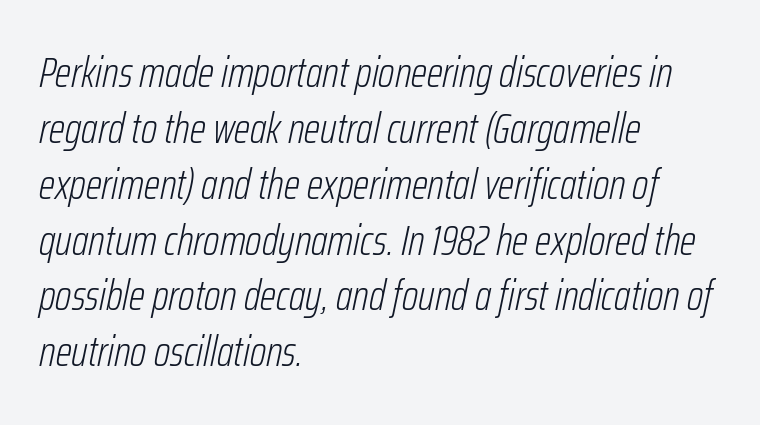
Line starts are locked; line ends wander. Any mark beneath the type? The region is blank. Stems here are at most as thick as an everyday book face. Each new line begins a customary step beneath the previous one.
